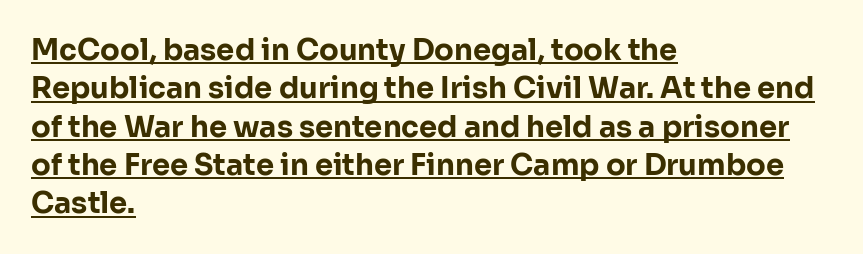
Style check: upright. Nobody touched the tracking dial on this one. Observe the absence of serifs on each vertical stroke in this sample. Caption: multi-line text, flush left, ragged right. Do the characters align in a grid? No, the font is proportional. Heavy, bold letterforms.
